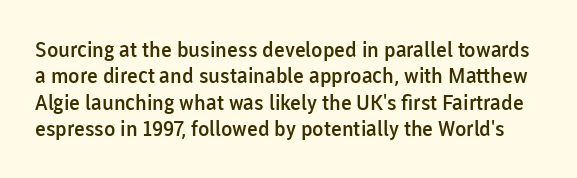
{"italic": "no", "bold": "semi", "underline": "no", "line_spacing": "normal", "line_spacing_ratio": 1.26, "letter_spacing": "normal", "letter_spacing_em": 0.0, "glyph_px": 21}
